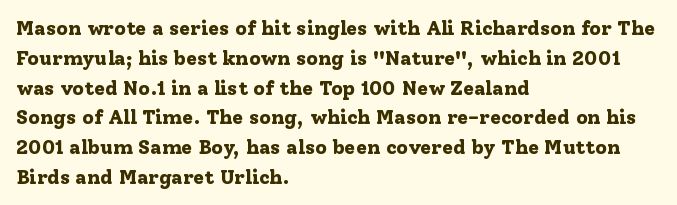
Summary of weight: heavy, a full bold. This sample is left-justified, so line endings fall wherever the words run out. The type sits square on the baseline with zero lean. The lines sit at an ordinary, default distance from one another. A bare baseline throughout the passage. This sample uses plain, unmodified letter spacing.
